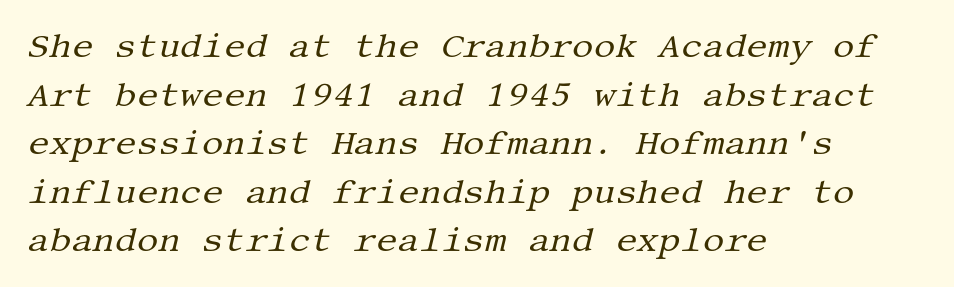
Q: Is the text bold? A: No.
Q: Is the text italic (slanted)? A: Yes, it leans right by about 13 degrees.
Q: Is the typeface a serif or a sans-serif typeface? A: Serif.
Q: Is the text underlined? A: No.
Q: How is the paragraph aligned? A: Left-aligned.
Q: Is the spacing between letters normal or unusually wide? A: Normal.
Q: Is the spacing between lines tight, normal or loose? A: Normal.
Q: Width (condensed, normal, or wide)? A: Normal.
Q: Stroke contrast? A: Medium.
Q: x-height? A: Large.
